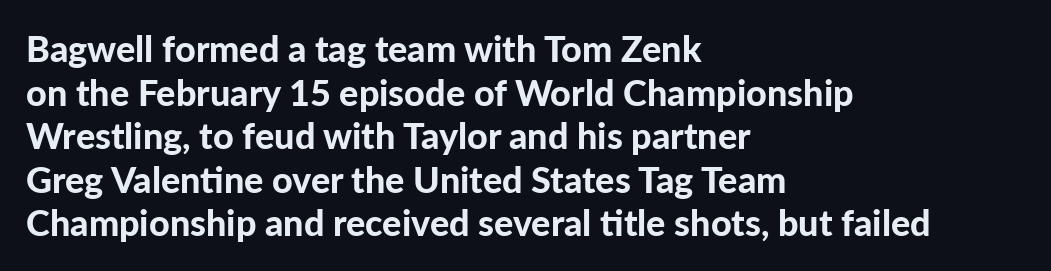
{"serif": "no", "italic": "no", "bold": "yes", "weight": "bold", "width": "normal", "stroke_contrast": "low", "x_height": "medium", "monospaced": "no", "underline": "no", "align": "left", "line_spacing_ratio": 1.21, "letter_spacing": "normal", "letter_spacing_em": 0.0, "glyph_px": 36}
